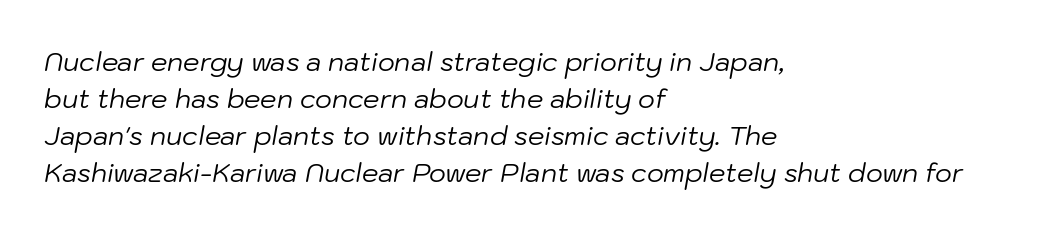
The image shows 26 px text type, italic (leaning right); set left-aligned, normal line spacing (1.42x), normal letter spacing, not underlined.
